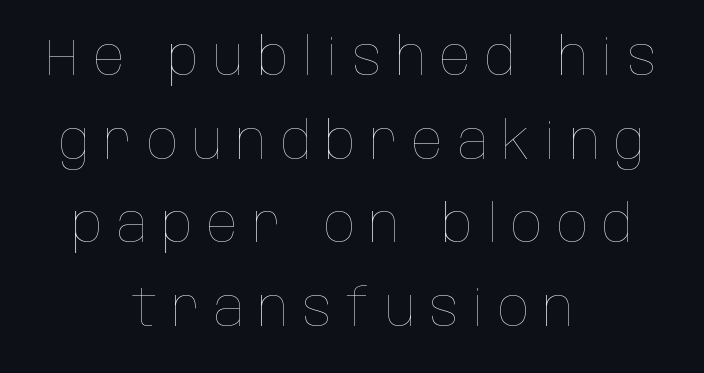
{"italic": "no", "bold": "no", "weight": "thin", "width": "condensed", "stroke_contrast": "low", "x_height": "large", "monospaced": "no", "underline": "no", "align": "center", "line_spacing": "normal", "line_spacing_ratio": 1.64, "letter_spacing": "wide", "letter_spacing_em": 0.28, "glyph_px": 51}
